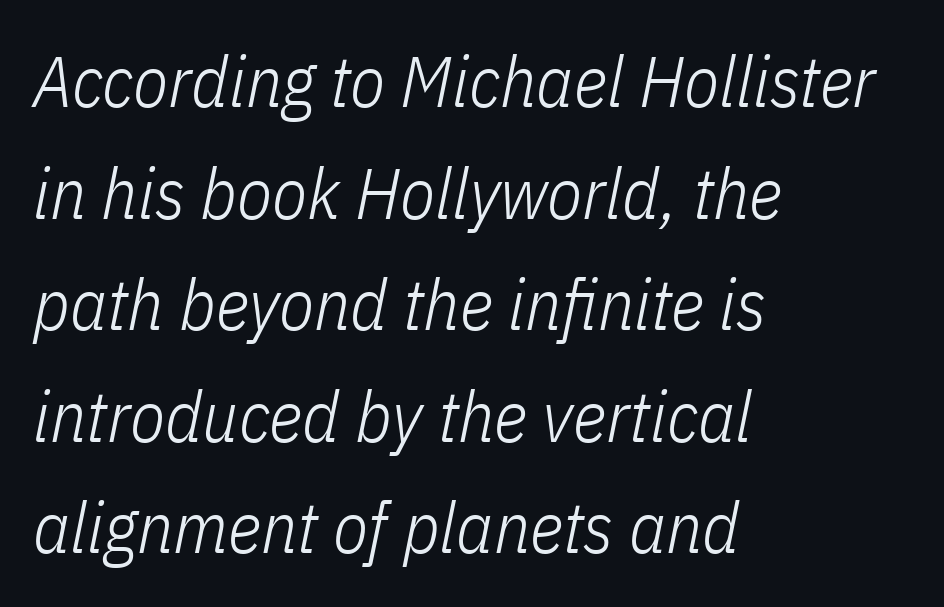
{"italic": "yes", "lean": "right", "slant_degrees": 11, "bold": "no", "weight": "light", "width": "condensed", "stroke_contrast": "low", "x_height": "medium", "monospaced": "no", "underline": "no", "align": "left", "line_spacing": "normal", "line_spacing_ratio": 1.55, "letter_spacing": "normal", "letter_spacing_em": 0.0, "glyph_px": 72}
